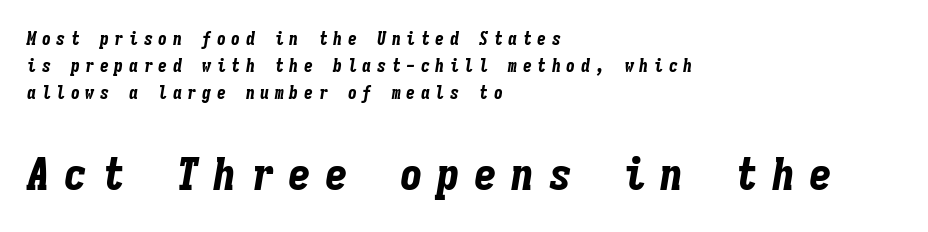
Every character here occupies the same horizontal width, giving the sample a typewriter-like rhythm. The glyphs look as if they've been sheared to an angle. Normally led — the rows are evenly, conventionally spaced. Larger block? The one below; the one above is distinctly smaller.
